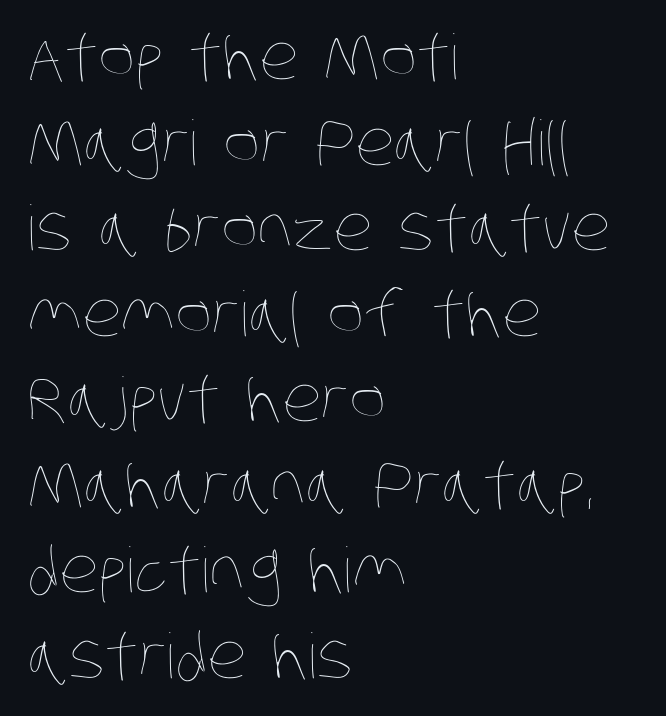
The image shows 62 px thin, condensed type; set left-aligned, normal line spacing (1.38x), normal letter spacing, not underlined; low stroke contrast and a large x-height.
